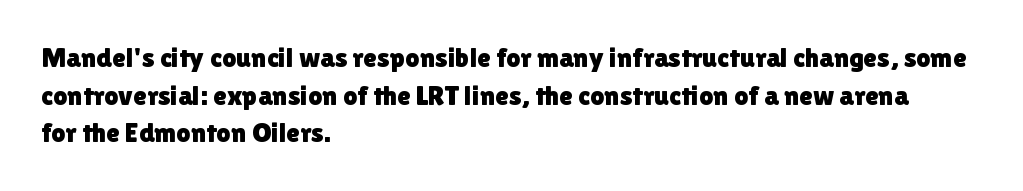
The image shows 28 px sans-serif type, upright; set left-aligned, normal line spacing (1.34x), normal letter spacing, not underlined; low stroke contrast and a medium x-height.
